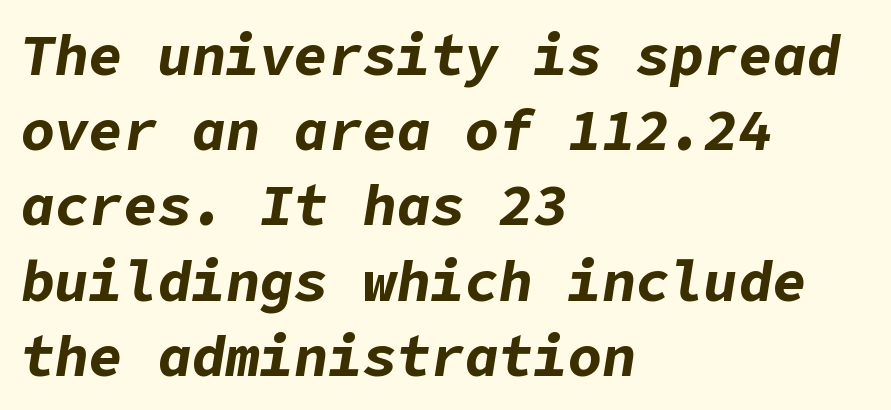
{"italic": "yes", "lean": "right", "slant_degrees": 9, "bold": "yes", "weight": "bold", "width": "normal", "stroke_contrast": "low", "x_height": "medium", "underline": "no", "align": "left", "line_spacing": "normal", "line_spacing_ratio": 1.32, "letter_spacing": "normal", "letter_spacing_em": 0.0, "glyph_px": 57}
